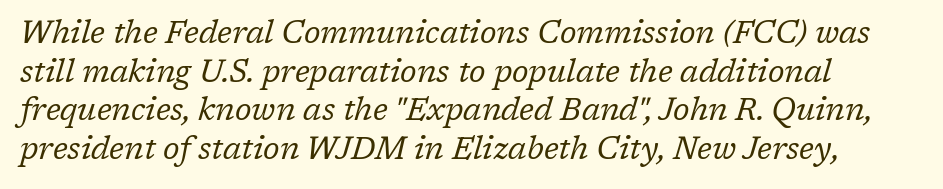
{"serif": "yes", "italic": "yes", "lean": "right", "slant_degrees": 17, "bold": "no", "weight": "regular", "width": "normal", "stroke_contrast": "low", "x_height": "medium", "monospaced": "no", "underline": "no", "align": "left", "line_spacing": "normal", "line_spacing_ratio": 1.25, "letter_spacing": "normal", "letter_spacing_em": 0.0, "glyph_px": 31}
